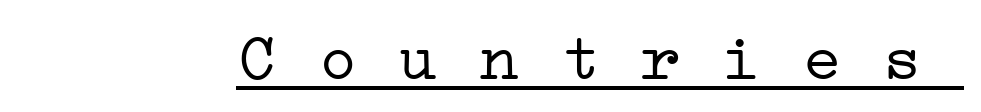
{"serif": "yes", "bold": "no", "weight": "light", "width": "wide", "stroke_contrast": "low", "x_height": "medium", "monospaced": "yes", "underline": "yes", "letter_spacing": "normal", "letter_spacing_em": 0.0, "glyph_px": 67}
